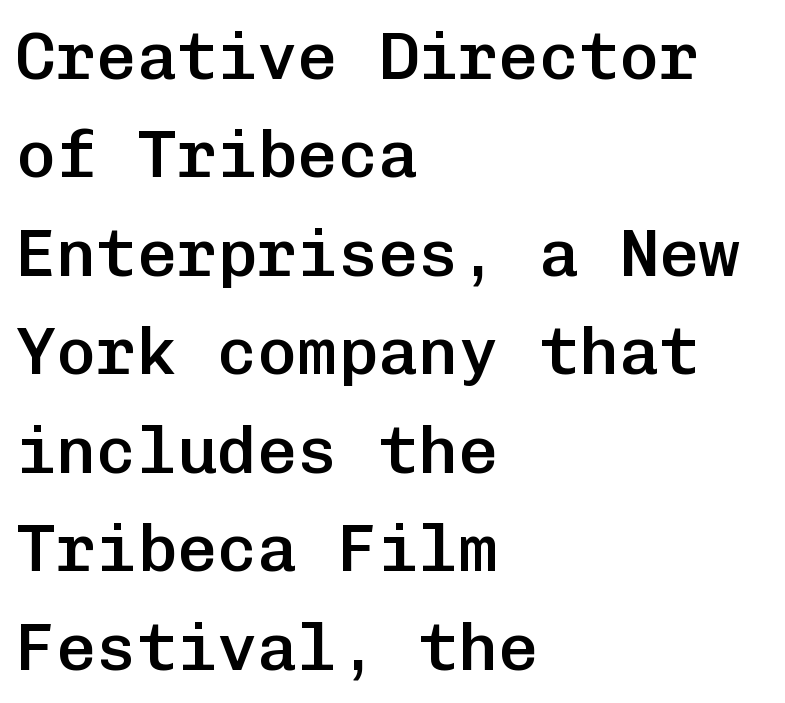
Q: Is the text bold? A: Semi-bold.
Q: Is the text italic (slanted)? A: No, it is upright.
Q: Is the typeface a serif or a sans-serif typeface? A: Sans-serif.
Q: Is the text underlined? A: No.
Q: How is the paragraph aligned? A: Left-aligned.
Q: Is the spacing between letters normal or unusually wide? A: Normal.
Q: Is the spacing between lines tight, normal or loose? A: Normal.
Q: Width (condensed, normal, or wide)? A: Normal.
Q: Stroke contrast? A: Low.
Q: x-height? A: Medium.
Q: Monospaced? A: Yes.
